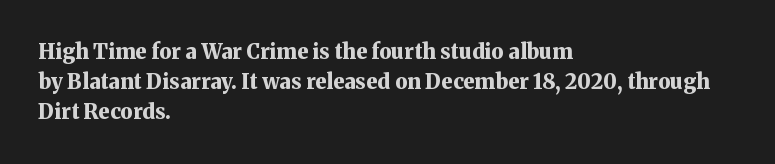
The image shows 21 px bold type, upright; set left-aligned, normal line spacing (1.43x), normal letter spacing, not underlined.
